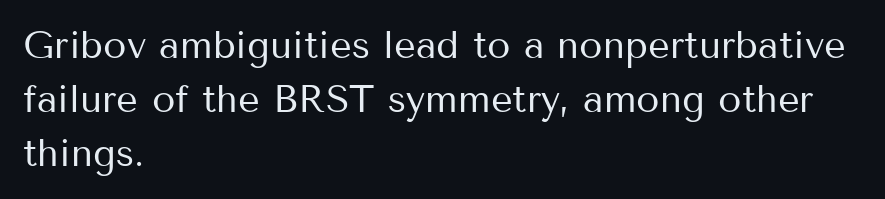
The image shows 38 px regular-weight sans-serif type, upright; set left-aligned, normal line spacing (1.42x), normal letter spacing, not underlined; medium stroke contrast and a medium x-height.
